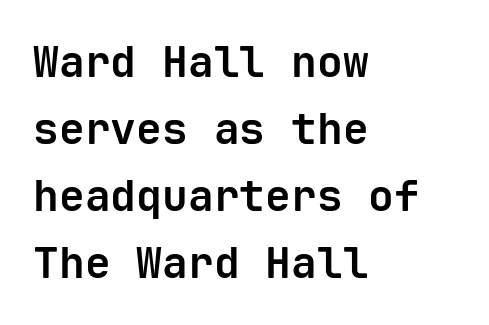
Q: Is the text bold? A: Yes.
Q: Is the text italic (slanted)? A: No, it is upright.
Q: Is the typeface a serif or a sans-serif typeface? A: Sans-serif.
Q: Is the text underlined? A: No.
Q: How is the paragraph aligned? A: Left-aligned.
Q: Is the spacing between letters normal or unusually wide? A: Normal.
Q: Is the spacing between lines tight, normal or loose? A: Normal.
Q: Width (condensed, normal, or wide)? A: Normal.
Q: Stroke contrast? A: Low.
Q: x-height? A: Medium.
Q: Monospaced? A: Yes.
